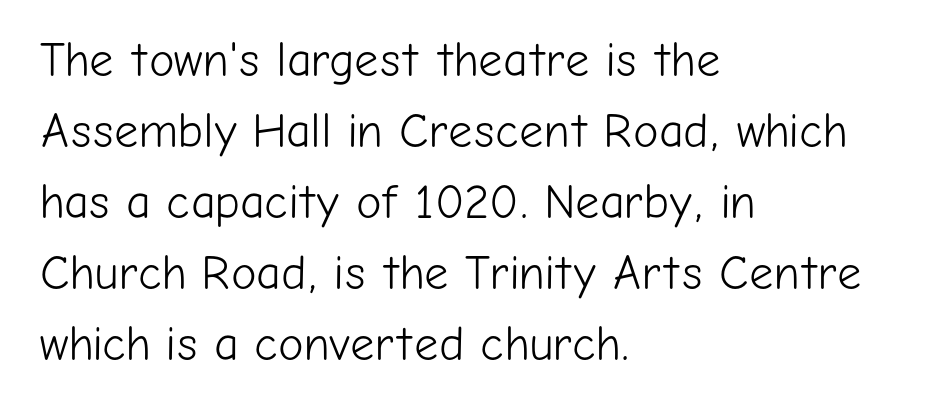
These lines are composed in type without serifs. Character widths vary here, with narrow letters taking less room than wide ones. A bare baseline throughout the passage. No heavy texture on the line: the type isn't bold.
